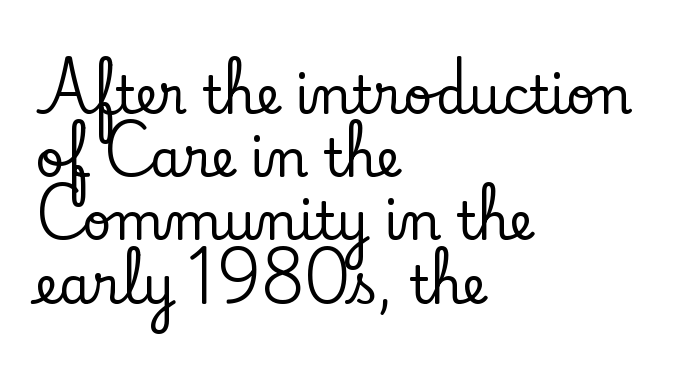
Q: Is the text italic (slanted)? A: No, it is upright.
Q: Is the typeface a serif or a sans-serif typeface? A: Serif.
Q: Is the text underlined? A: No.
Q: How is the paragraph aligned? A: Left-aligned.
Q: Is the spacing between letters normal or unusually wide? A: Normal.
Q: Width (condensed, normal, or wide)? A: Normal.
Q: Stroke contrast? A: Low.
Q: x-height? A: Small.
Q: Monospaced? A: No.
